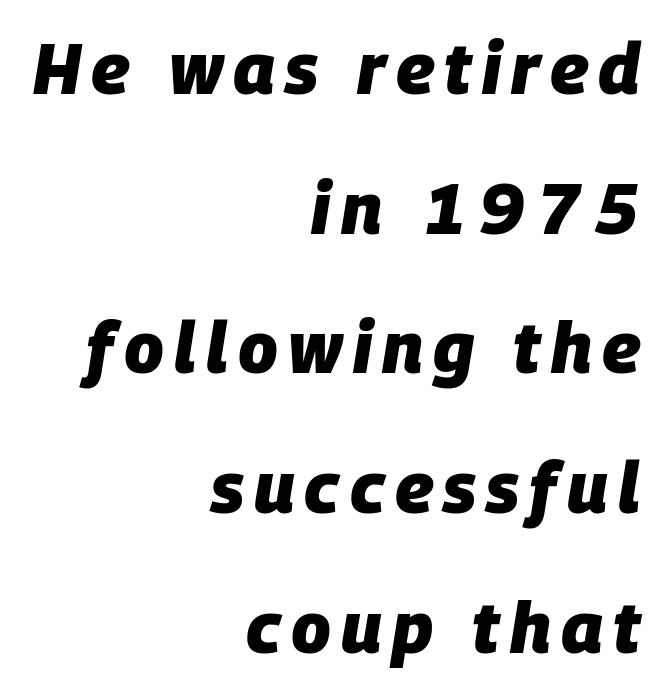
{"italic": "yes", "lean": "right", "slant_degrees": 9, "bold": "yes", "weight": "heavy", "width": "normal", "stroke_contrast": "low", "x_height": "large", "monospaced": "no", "underline": "no", "align": "right", "line_spacing": "loose", "line_spacing_ratio": 1.94, "glyph_px": 72}
